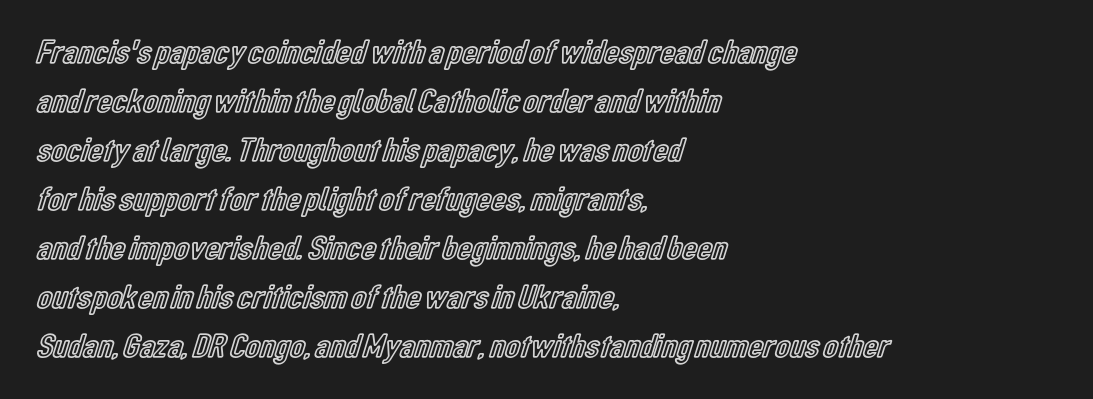
The image shows 34 px condensed type; set left-aligned, normal line spacing (1.44x), normal letter spacing, not underlined; a medium x-height.
